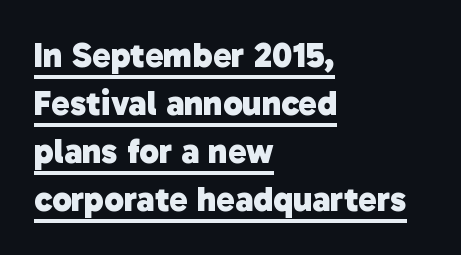
{"serif": "no", "bold": "yes", "weight": "heavy", "width": "normal", "stroke_contrast": "low", "x_height": "medium", "monospaced": "no", "underline": "yes", "align": "left", "line_spacing": "normal", "line_spacing_ratio": 1.37, "letter_spacing": "normal", "letter_spacing_em": 0.0, "glyph_px": 35}
